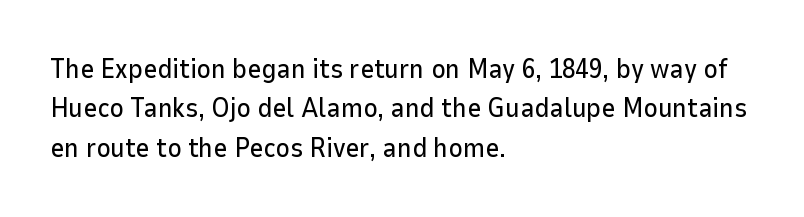
Q: Is the text italic (slanted)? A: No, it is upright.
Q: Is the text underlined? A: No.
Q: How is the paragraph aligned? A: Left-aligned.
Q: Is the spacing between letters normal or unusually wide? A: Normal.
Q: Is the spacing between lines tight, normal or loose? A: Normal.
